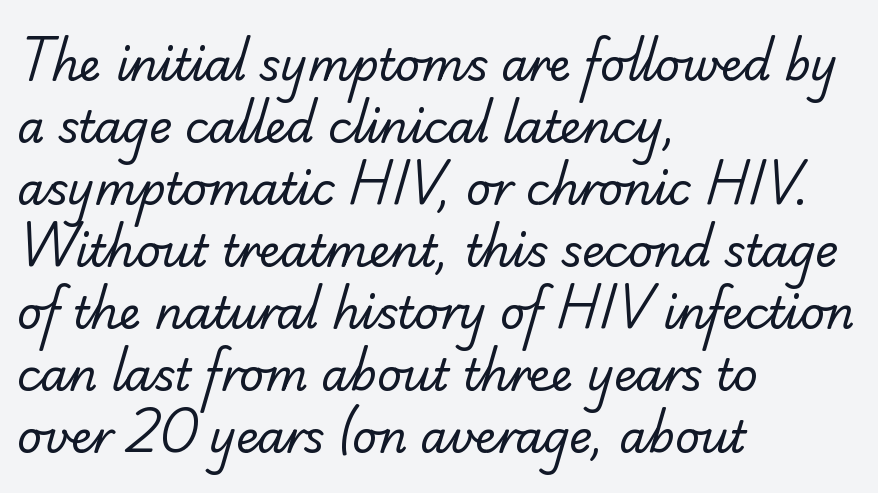
Weight: in the light-to-regular range. Unlike a traditional serif, this face leaves its strokes unadorned. Think of a printed novel: that variable character pitch is what you see here. The rag falls on the right side of this text block. Regular leading.
